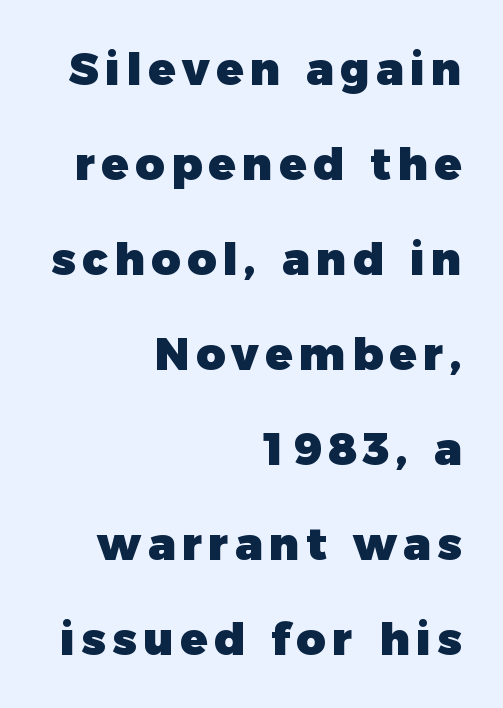
The image shows 45 px heavy sans-serif type, upright; set right-aligned, loose line spacing (2.11x), not underlined; low stroke contrast and a medium x-height.
